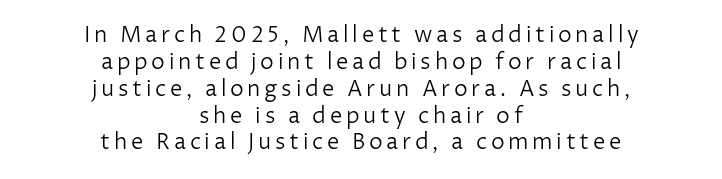
{"italic": "no", "bold": "no", "underline": "no", "align": "center", "line_spacing_ratio": 1.22, "glyph_px": 22}
